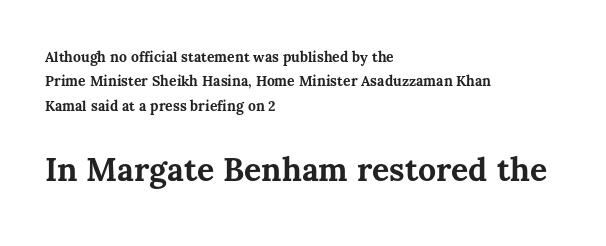
Character widths vary here, with narrow letters taking less room than wide ones. Caption: standard tracking, unaltered. A typesetter would mark this as roman, not italic. Note: smaller setting up top, larger setting below. Compared with an ordinary text face, these strokes are far heavier — a full bold.
